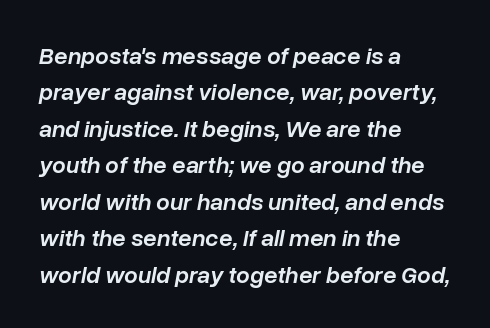
The image shows 24 px text type, italic (leaning right); set left-aligned, normal line spacing (1.52x), normal letter spacing, not underlined.
